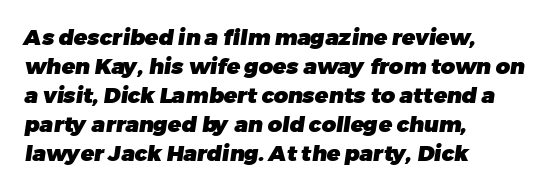
The image shows 22 px bold type; set left-aligned, normal line spacing (1.32x), normal letter spacing, not underlined.
